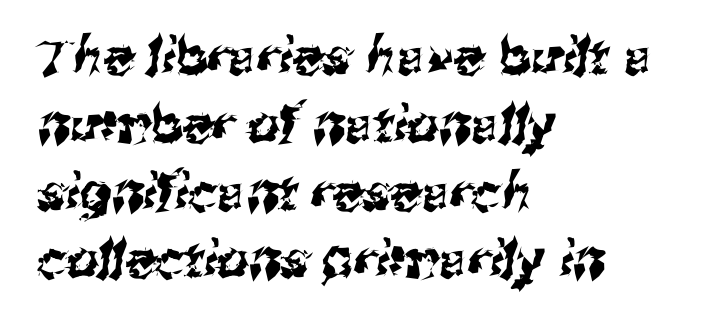
Q: Is the typeface a serif or a sans-serif typeface? A: Sans-serif.
Q: Is the text underlined? A: No.
Q: How is the paragraph aligned? A: Left-aligned.
Q: Is the spacing between letters normal or unusually wide? A: Normal.
Q: Is the spacing between lines tight, normal or loose? A: Normal.
Q: Width (condensed, normal, or wide)? A: Normal.
Q: Stroke contrast? A: Medium.
Q: x-height? A: Medium.
Q: Monospaced? A: No.
